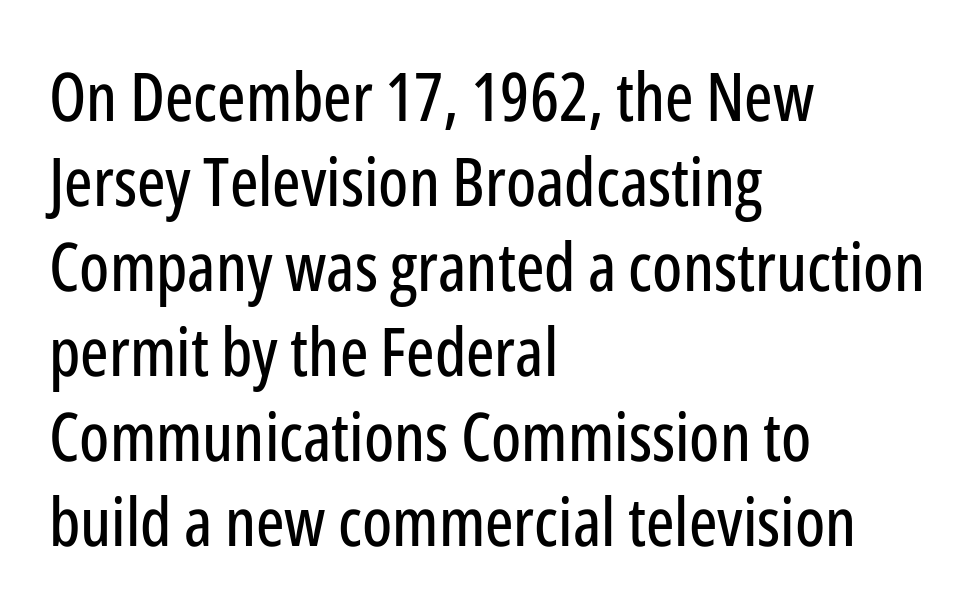
How are the letters spaced? Ordinarily, with no added tracking. Stroke terminals: plain, sans-serif. Reading down the column, the eye jumps a familiar distance to each next line. The space directly below the letters is spotless.
